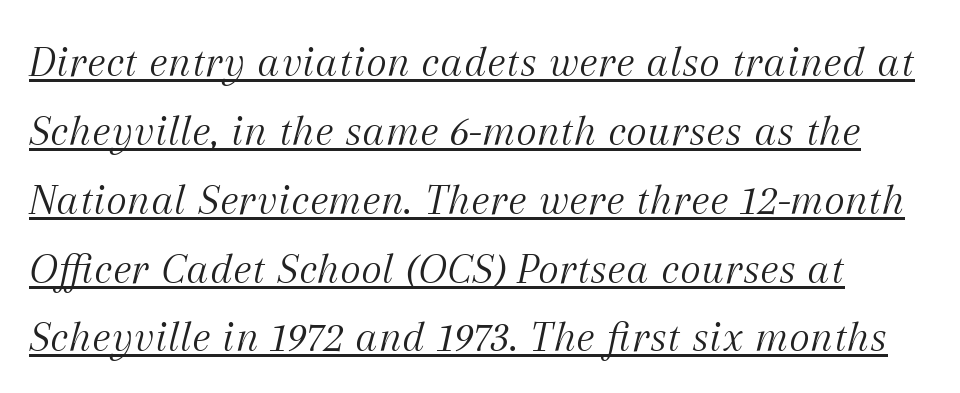
{"serif": "yes", "italic": "yes", "lean": "right", "slant_degrees": 12, "bold": "no", "weight": "light", "width": "normal", "stroke_contrast": "medium", "x_height": "medium", "monospaced": "no", "underline": "yes", "line_spacing": "normal", "line_spacing_ratio": 1.53, "letter_spacing": "normal", "letter_spacing_em": 0.0, "glyph_px": 45}
